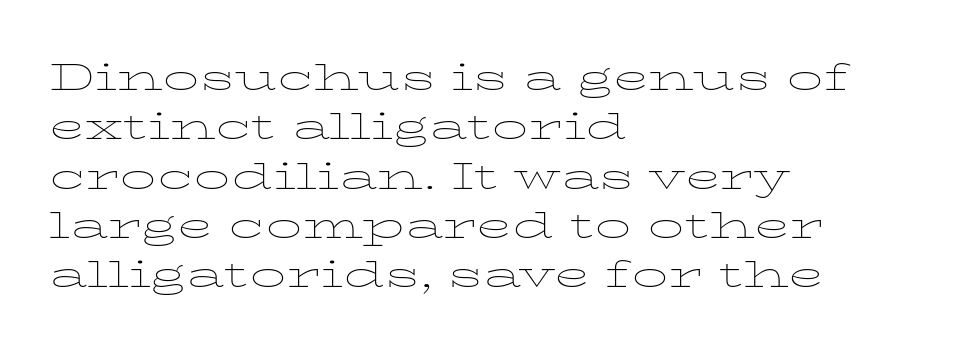
The image shows 36 px thin, wide serif type, upright; set left-aligned, normal line spacing (1.37x), normal letter spacing, not underlined; low stroke contrast and a medium x-height.
